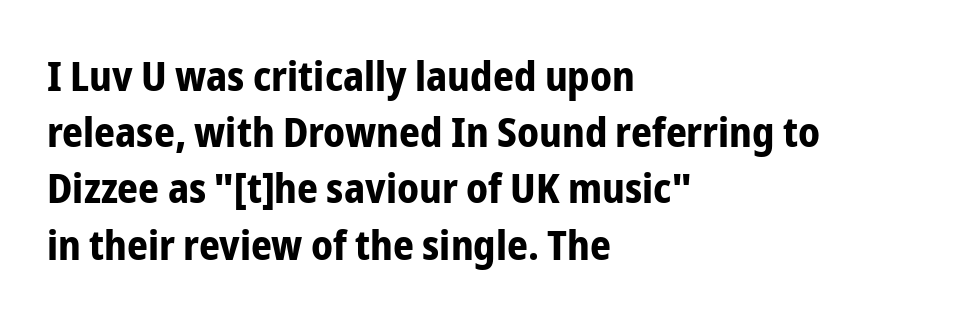
Q: Is the text bold? A: Yes.
Q: Is the text italic (slanted)? A: No, it is upright.
Q: Is the typeface a serif or a sans-serif typeface? A: Sans-serif.
Q: Is the text underlined? A: No.
Q: How is the paragraph aligned? A: Left-aligned.
Q: Is the spacing between letters normal or unusually wide? A: Normal.
Q: Is the spacing between lines tight, normal or loose? A: Normal.
Q: Width (condensed, normal, or wide)? A: Condensed.
Q: Stroke contrast? A: Low.
Q: x-height? A: Medium.
Q: Monospaced? A: No.
